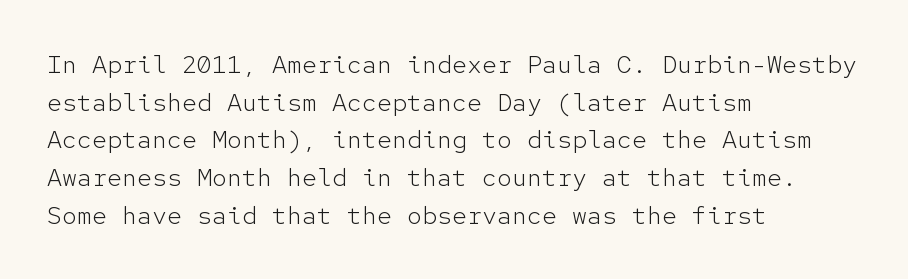
The face used here is rendered with its standard letterfit. Just letters on the line, the space beneath them empty. Caption: face not bold, strokes unweighted. Line spacing here is normal.
